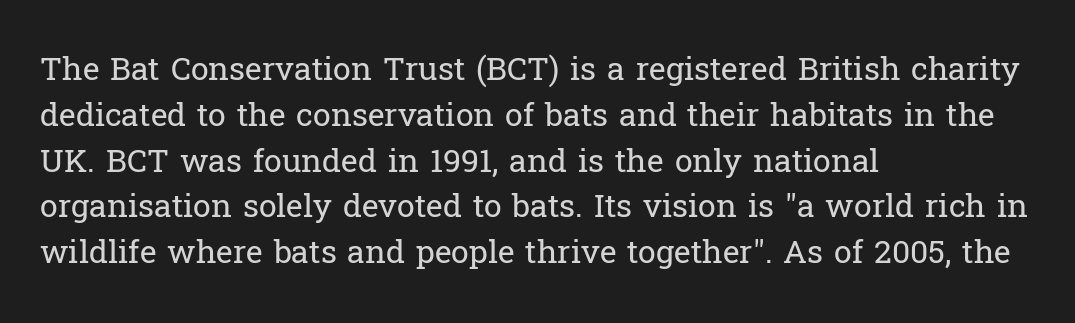
The image shows 32 px regular-weight serif type, upright; set left-aligned, normal line spacing (1.43x), normal letter spacing, not underlined; low stroke contrast and a medium x-height.
